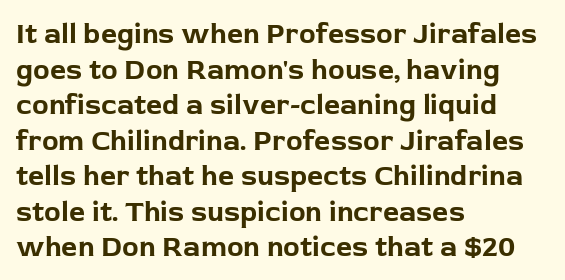
The image shows 28 px bold sans-serif type, upright; set left-aligned, normal line spacing (1.27x), normal letter spacing, not underlined; low stroke contrast and a medium x-height.
